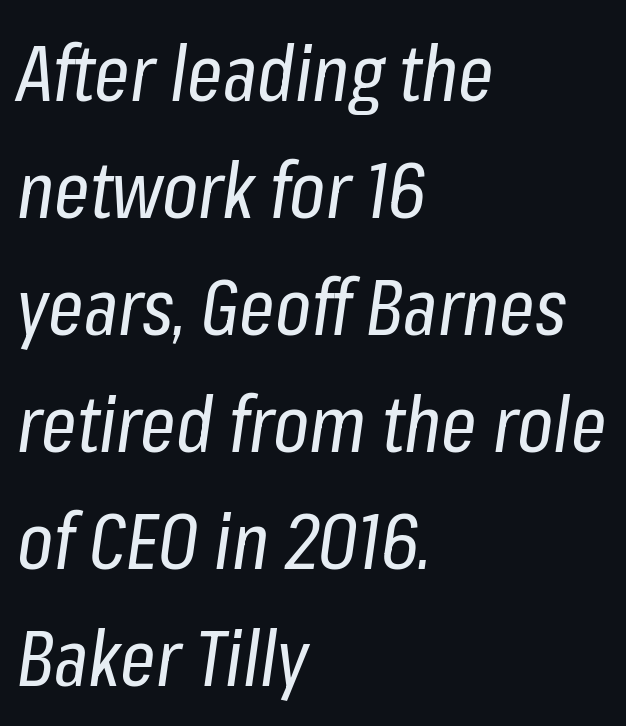
The image shows 78 px regular-weight, condensed type, italic (leaning right); set left-aligned, normal line spacing (1.5x), normal letter spacing, not underlined; low stroke contrast and a medium x-height.
